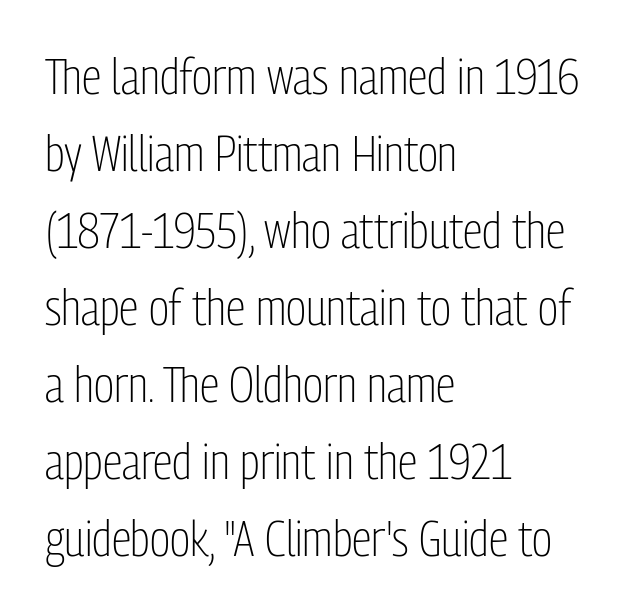
{"serif": "no", "italic": "no", "bold": "no", "weight": "light", "width": "condensed", "stroke_contrast": "low", "x_height": "medium", "monospaced": "no", "underline": "no", "align": "left", "line_spacing": "normal", "line_spacing_ratio": 1.54, "letter_spacing": "normal", "letter_spacing_em": 0.0, "glyph_px": 50}
